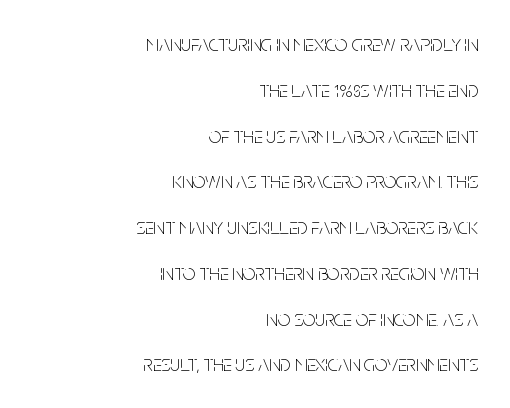
Q: Is the text bold? A: No.
Q: Is the text italic (slanted)? A: No, it is upright.
Q: Is the text underlined? A: No.
Q: How is the paragraph aligned? A: Right-aligned.
Q: Is the spacing between letters normal or unusually wide? A: Normal.
Q: Is the spacing between lines tight, normal or loose? A: Loose.
